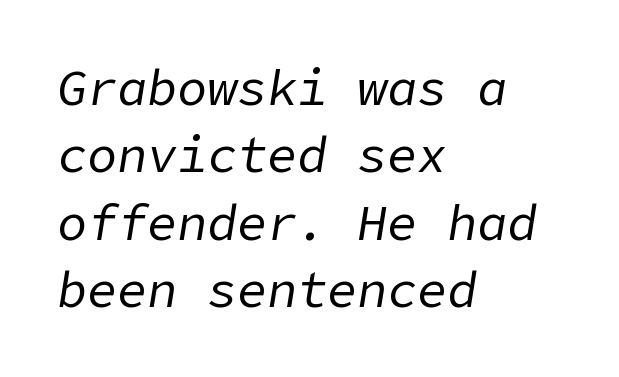
Q: Is the text bold? A: No.
Q: Is the text italic (slanted)? A: Yes, it leans right by about 9 degrees.
Q: Is the text underlined? A: No.
Q: How is the paragraph aligned? A: Left-aligned.
Q: Is the spacing between letters normal or unusually wide? A: Normal.
Q: Is the spacing between lines tight, normal or loose? A: Normal.
Q: Width (condensed, normal, or wide)? A: Normal.
Q: Stroke contrast? A: Low.
Q: x-height? A: Medium.
